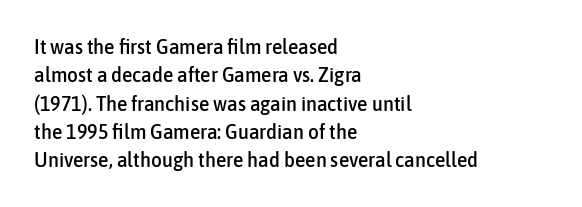
Q: Is the text italic (slanted)? A: No, it is upright.
Q: Is the text underlined? A: No.
Q: How is the paragraph aligned? A: Left-aligned.
Q: Is the spacing between letters normal or unusually wide? A: Normal.
Q: Is the spacing between lines tight, normal or loose? A: Normal.
